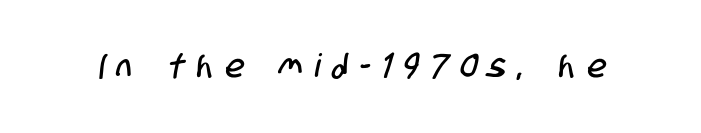
{"serif": "no", "width": "condensed", "stroke_contrast": "low", "x_height": "large", "monospaced": "no", "underline": "no", "letter_spacing": "wide", "letter_spacing_em": 0.4, "glyph_px": 32}
